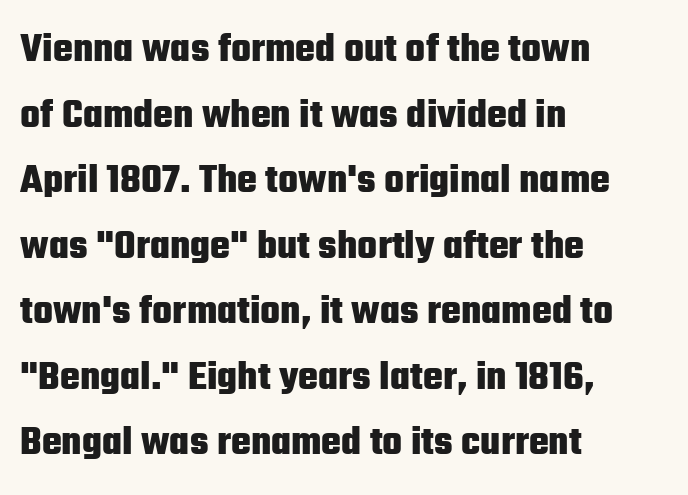
Q: Is the text bold? A: Yes.
Q: Is the text italic (slanted)? A: No, it is upright.
Q: Is the typeface a serif or a sans-serif typeface? A: Sans-serif.
Q: Is the text underlined? A: No.
Q: How is the paragraph aligned? A: Left-aligned.
Q: Is the spacing between letters normal or unusually wide? A: Normal.
Q: Is the spacing between lines tight, normal or loose? A: Normal.
Q: Width (condensed, normal, or wide)? A: Condensed.
Q: Stroke contrast? A: Low.
Q: x-height? A: Medium.
Q: Monospaced? A: No.
